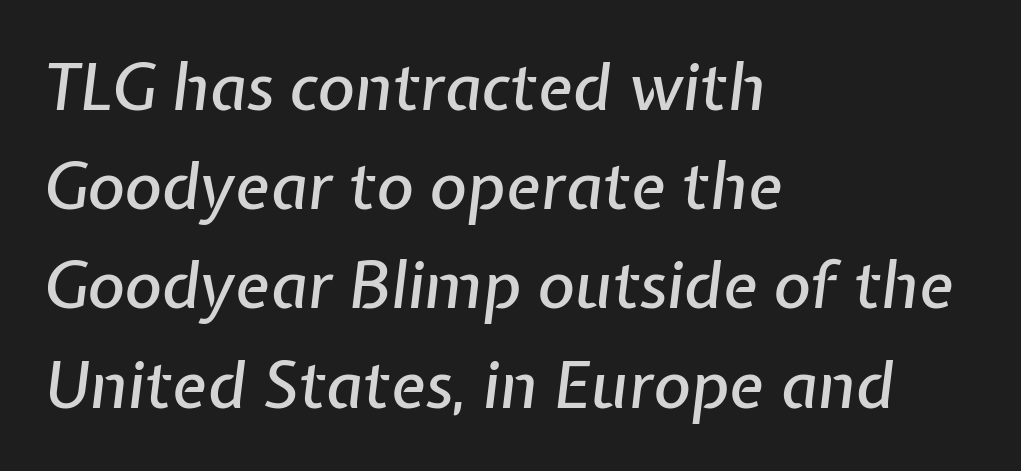
The specimen omits any rule beneath the text block's lines. The lines in this sample share a left origin and differ only in where they stop. Reading down the column, the eye jumps a familiar distance to each next line. The passage shown is typed in a proportional face where columns would drift. Inter-character spacing is left at the font's built-in metrics. An italicized treatment has been applied to the whole sample.
